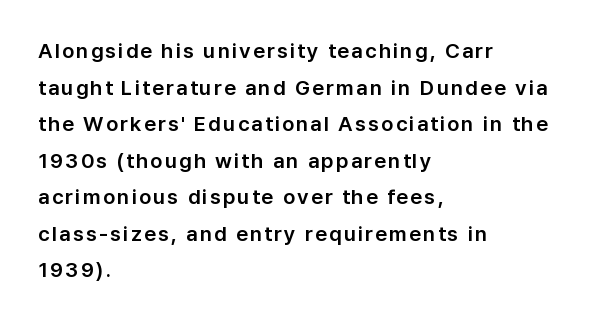
The image shows 21 px text type, upright; set left-aligned, line spacing 1.74x, not underlined.
